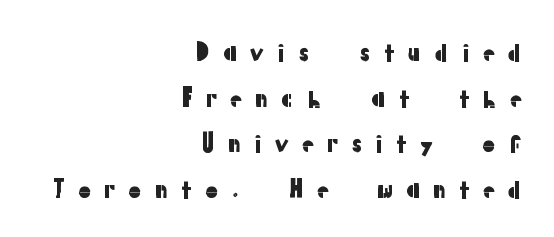
Q: Is the text italic (slanted)? A: No, it is upright.
Q: Is the text underlined? A: No.
Q: How is the paragraph aligned? A: Right-aligned.
Q: Is the spacing between letters normal or unusually wide? A: Unusually wide.
